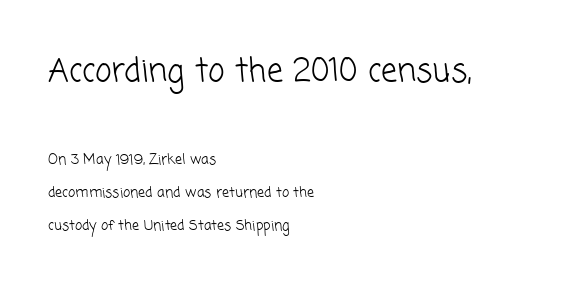
{"serif": "no", "bold": "no", "weight": "light", "width": "normal", "stroke_contrast": "low", "x_height": "medium", "monospaced": "no", "underline": "no", "align": "left", "line_spacing": "loose", "line_spacing_ratio": 2.35, "letter_spacing": "normal", "letter_spacing_em": 0.0, "larger_block": "first", "size_ratio": 2.29, "glyph_px": 32}
